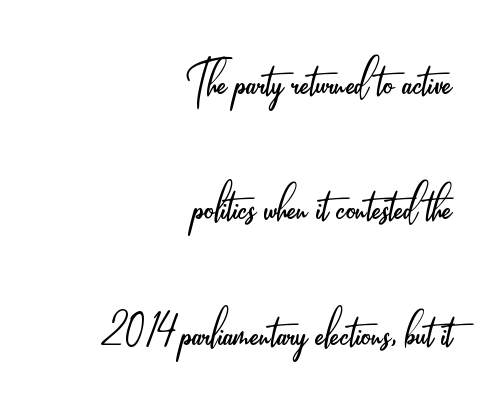
Here the designer chose a conventional face with non-uniform glyph widths. Short note: letters normally spaced. The glyphs in this specimen are sans serif. Vertical stems look standard width or narrower in stroke. The leading is generous, giving the passage an open texture.
